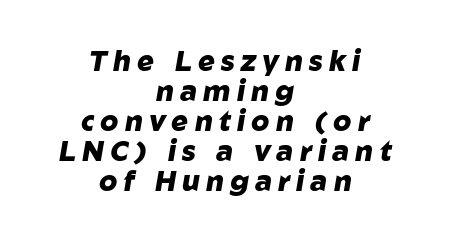
Q: Is the text bold? A: Yes.
Q: Is the text italic (slanted)? A: Yes, it leans right by about 10 degrees.
Q: Is the text underlined? A: No.
Q: How is the paragraph aligned? A: Centered.
Q: Is the spacing between letters normal or unusually wide? A: Unusually wide.
Q: Is the spacing between lines tight, normal or loose? A: Tight.
Q: Width (condensed, normal, or wide)? A: Normal.
Q: Stroke contrast? A: Low.
Q: x-height? A: Medium.
Q: Monospaced? A: No.
